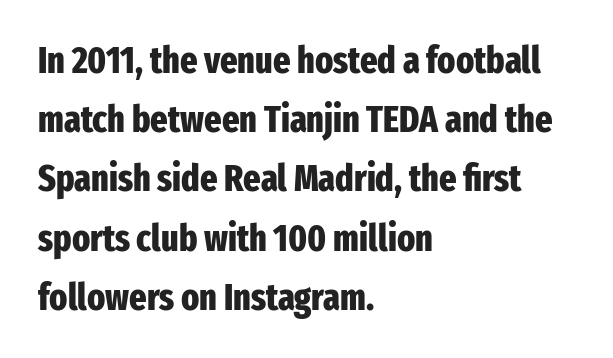
Horizontally, the lines are justified to the leading edge only. Italic? Not at all — the glyphs are vertical. A typesetter would call this proportional, since set widths differ per character. Nobody drew a line under any word here. The designer left line spacing at the default. What weight is shown? A full bold with thick strokes.
